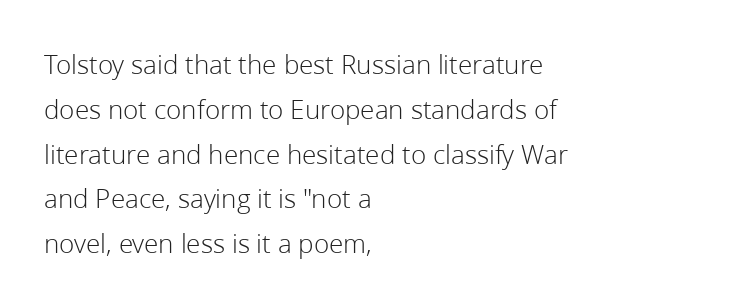
{"serif": "no", "italic": "no", "bold": "no", "weight": "light", "width": "normal", "stroke_contrast": "low", "x_height": "medium", "monospaced": "no", "underline": "no", "align": "left", "line_spacing": "normal", "line_spacing_ratio": 1.6, "letter_spacing": "normal", "letter_spacing_em": 0.0, "glyph_px": 28}
